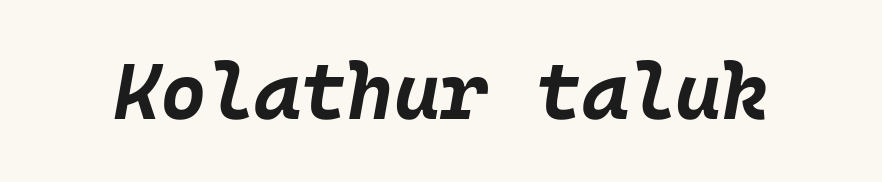
This sample uses plain, unmodified letter spacing. A full-strength bold gives these letters their thick strokes. Would a proofreader flag this as italicized? Yes. Underline: absent.
